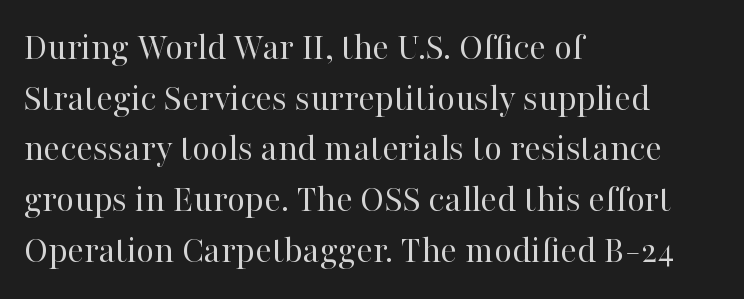
{"serif": "yes", "italic": "no", "bold": "no", "weight": "regular", "width": "normal", "stroke_contrast": "high", "x_height": "medium", "monospaced": "no", "underline": "no", "align": "left", "line_spacing": "normal", "line_spacing_ratio": 1.3, "letter_spacing": "normal", "letter_spacing_em": 0.0, "glyph_px": 39}
